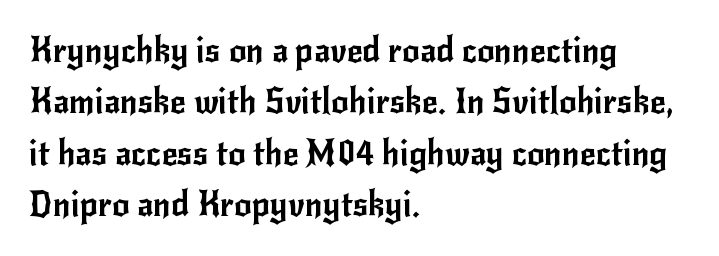
{"serif": "no", "italic": "no", "width": "normal", "stroke_contrast": "low", "x_height": "small", "monospaced": "no", "underline": "no", "align": "left", "line_spacing": "normal", "line_spacing_ratio": 1.51, "letter_spacing": "normal", "letter_spacing_em": 0.0, "glyph_px": 34}
